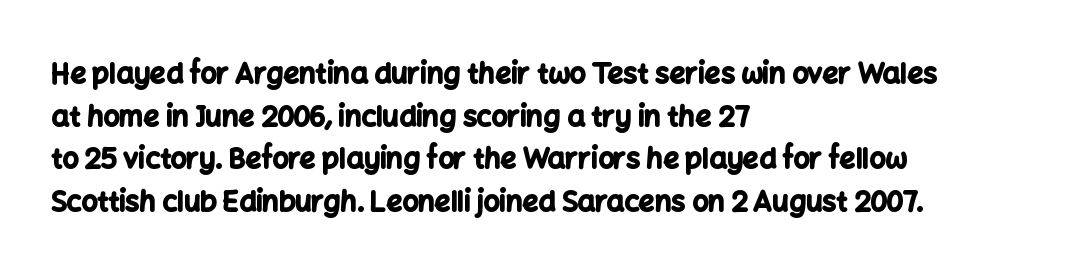
The image shows 28 px bold sans-serif type, upright; set left-aligned, normal line spacing (1.52x), normal letter spacing, not underlined; low stroke contrast and a medium x-height.
